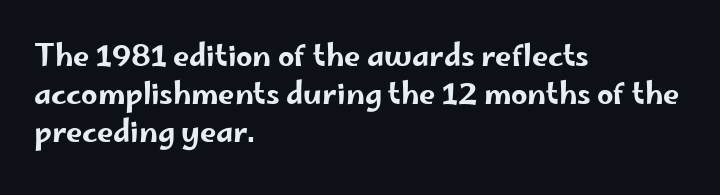
{"serif": "no", "italic": "no", "width": "wide", "stroke_contrast": "low", "x_height": "small", "monospaced": "no", "underline": "no", "align": "left", "line_spacing": "normal", "line_spacing_ratio": 1.31, "letter_spacing": "normal", "letter_spacing_em": 0.0, "glyph_px": 29}
